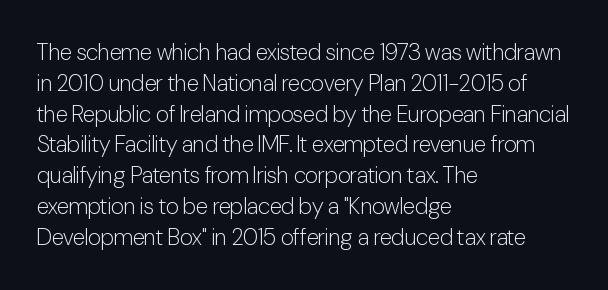
{"italic": "no", "bold": "no", "underline": "no", "align": "left", "line_spacing": "normal", "line_spacing_ratio": 1.34, "letter_spacing": "normal", "letter_spacing_em": 0.0, "glyph_px": 23}
